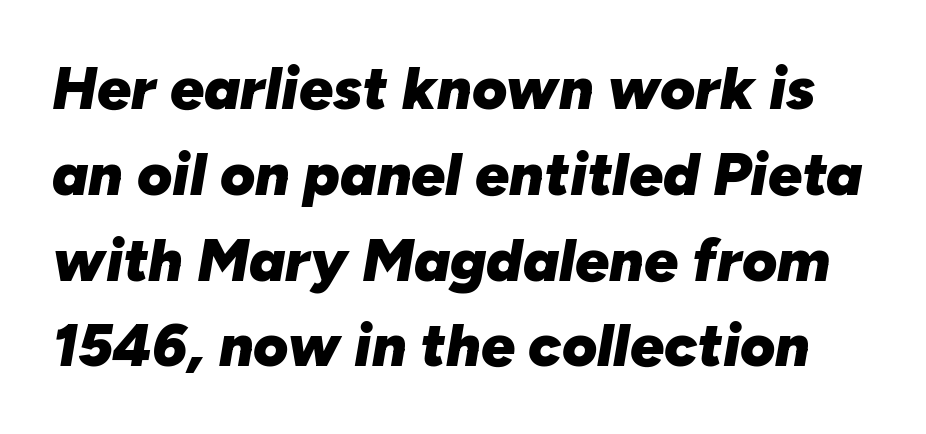
{"italic": "yes", "lean": "right", "slant_degrees": 10, "bold": "yes", "weight": "heavy", "width": "normal", "stroke_contrast": "low", "x_height": "medium", "monospaced": "no", "underline": "no", "line_spacing": "normal", "line_spacing_ratio": 1.43, "letter_spacing": "normal", "letter_spacing_em": 0.0, "glyph_px": 60}
